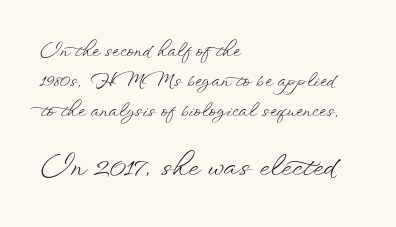
The image shows 26 px text type; set left-aligned, line spacing 1.76x, normal letter spacing, not underlined; the second (bottom) block is 1.53x larger.
